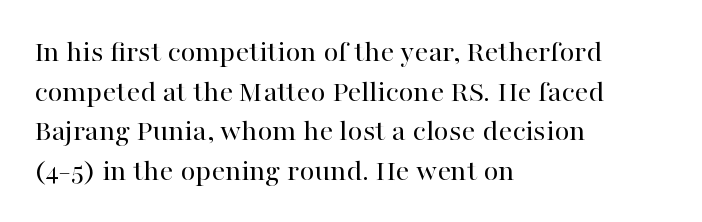
{"serif": "yes", "italic": "no", "bold": "no", "weight": "regular", "width": "normal", "stroke_contrast": "high", "x_height": "medium", "monospaced": "no", "underline": "no", "align": "left", "line_spacing": "normal", "line_spacing_ratio": 1.28, "letter_spacing": "normal", "letter_spacing_em": 0.0, "glyph_px": 31}
